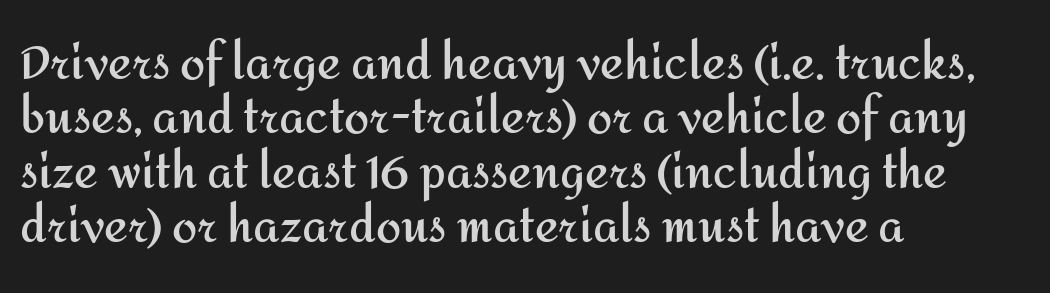
Has an underline been added? It has not. A classic flush-left, rag-right setting is used for this passage. Proportional: the letters do not fall into vertical columns. Designer's note — italics off, roman on. What kind of face is this? One without serifs — a sans.
